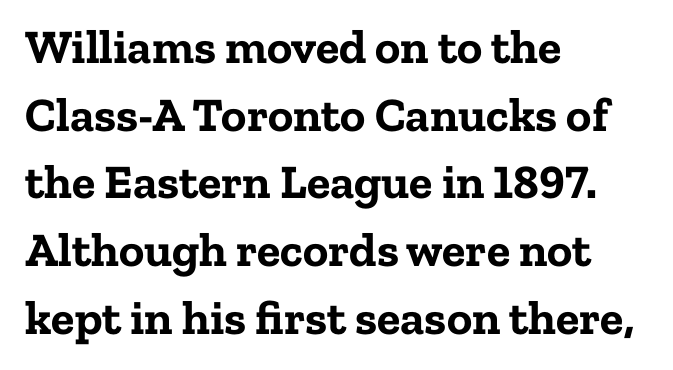
Q: Is the text bold? A: Yes.
Q: Is the text italic (slanted)? A: No, it is upright.
Q: Is the typeface a serif or a sans-serif typeface? A: Serif.
Q: Is the text underlined? A: No.
Q: How is the paragraph aligned? A: Left-aligned.
Q: Is the spacing between letters normal or unusually wide? A: Normal.
Q: Is the spacing between lines tight, normal or loose? A: Normal.
Q: Width (condensed, normal, or wide)? A: Normal.
Q: Stroke contrast? A: Low.
Q: x-height? A: Medium.
Q: Monospaced? A: No.
